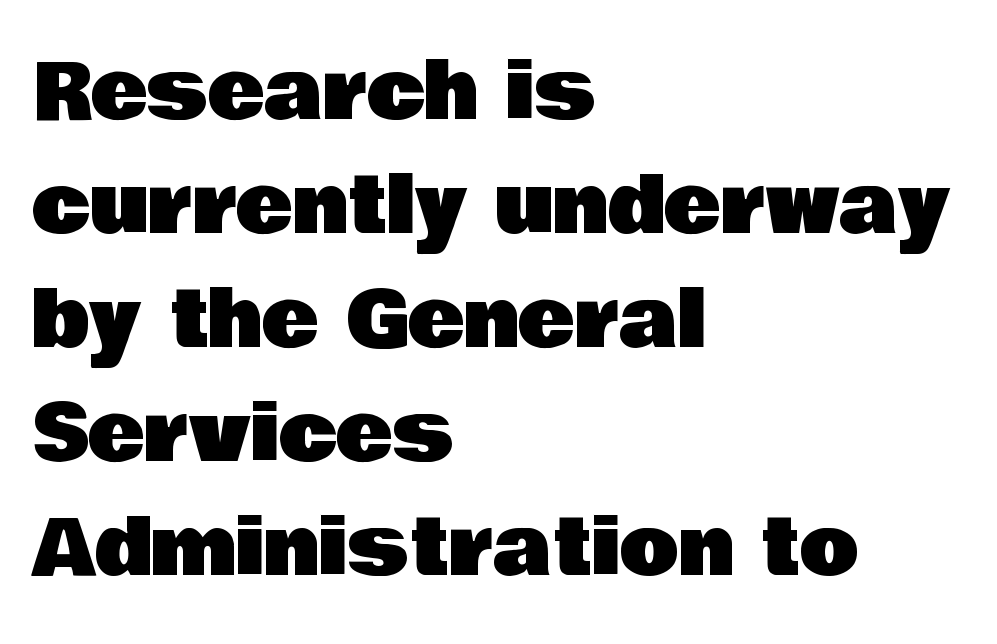
The image shows 77 px sans-serif type, upright; set left-aligned, normal line spacing (1.48x), normal letter spacing, not underlined; low stroke contrast and a large x-height.
